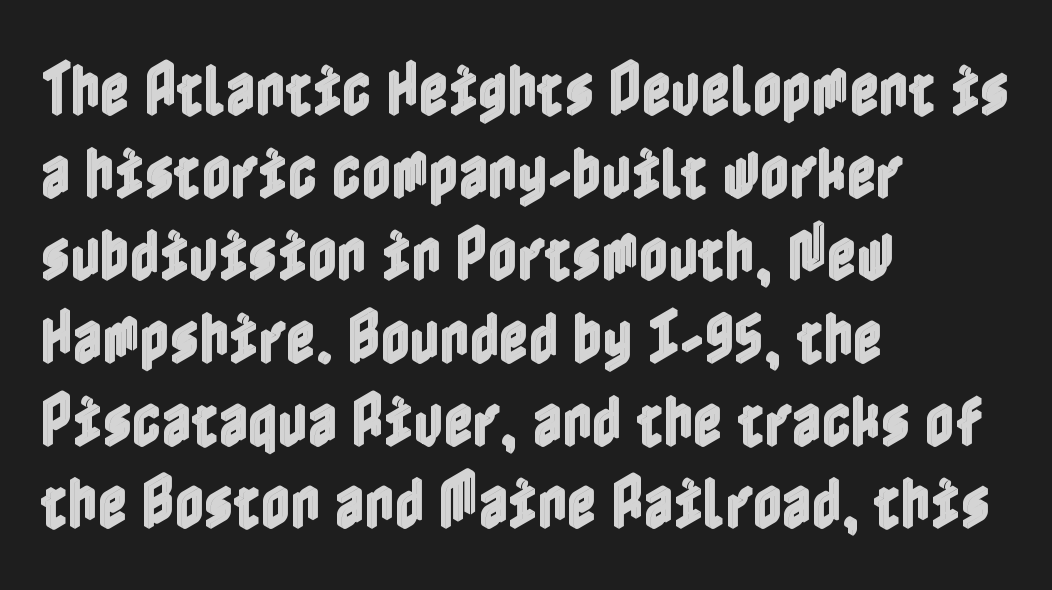
Q: Is the text italic (slanted)? A: No, it is upright.
Q: Is the text underlined? A: No.
Q: How is the paragraph aligned? A: Left-aligned.
Q: Is the spacing between letters normal or unusually wide? A: Normal.
Q: Is the spacing between lines tight, normal or loose? A: Normal.
Q: Width (condensed, normal, or wide)? A: Condensed.
Q: x-height? A: Medium.
